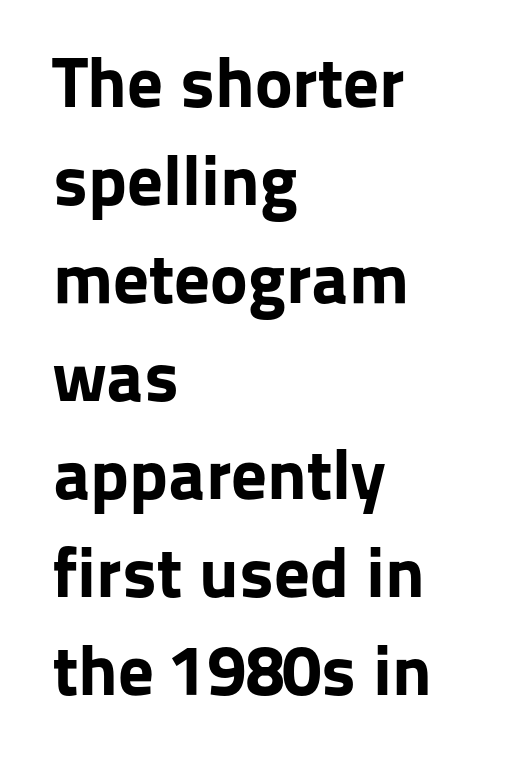
The image shows 71 px bold sans-serif type, upright; set left-aligned, normal line spacing (1.38x), normal letter spacing, not underlined; low stroke contrast and a medium x-height.
